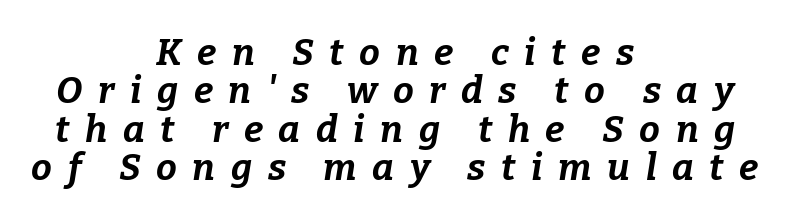
{"italic": "yes", "lean": "right", "slant_degrees": 9, "bold": "yes", "weight": "bold", "width": "normal", "stroke_contrast": "low", "x_height": "medium", "monospaced": "no", "underline": "no", "align": "center", "line_spacing": "tight", "line_spacing_ratio": 1.04, "letter_spacing": "wide", "letter_spacing_em": 0.42, "glyph_px": 37}
